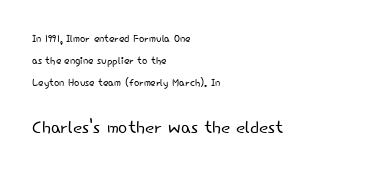
Q: Is the text bold? A: No.
Q: Is the text italic (slanted)? A: No, it is upright.
Q: Is the text underlined? A: No.
Q: How is the paragraph aligned? A: Left-aligned.
Q: Is the spacing between letters normal or unusually wide? A: Normal.
Q: Is the spacing between lines tight, normal or loose? A: Normal.
Q: Which block of text is set in a larger size, the first (top) or the second (bottom)? A: The second (bottom) one.
